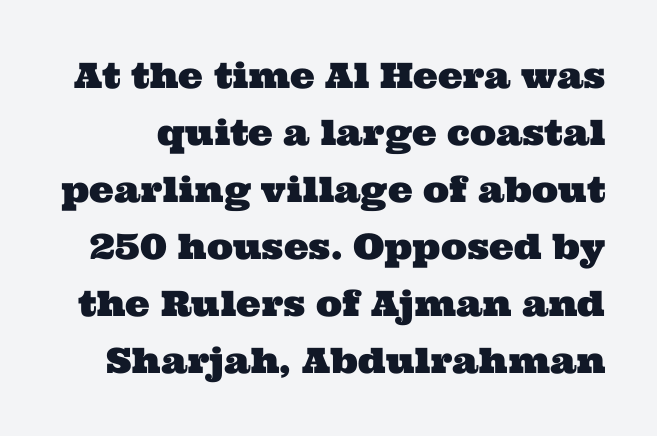
The image shows 35 px wide serif type; set normal line spacing (1.63x), normal letter spacing, not underlined; medium stroke contrast and a medium x-height.
